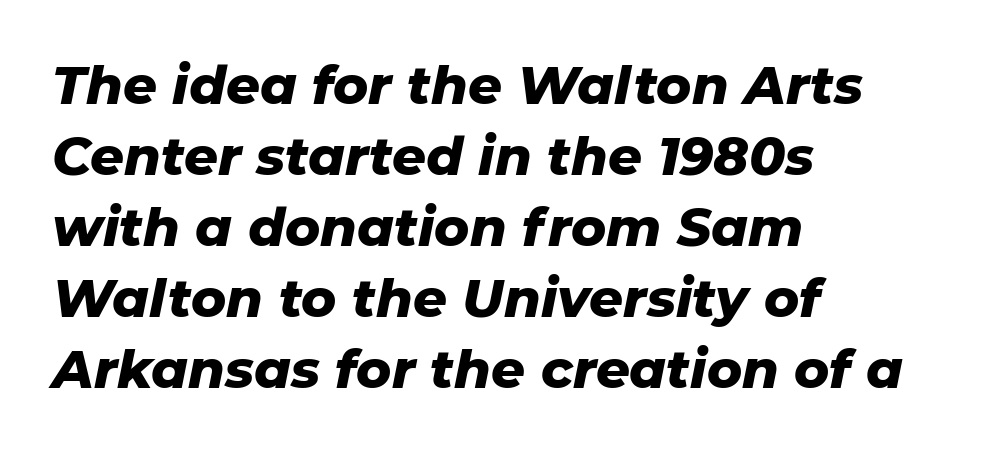
The image shows 53 px heavy type, italic (leaning right); set left-aligned, normal line spacing (1.34x), normal letter spacing, not underlined; low stroke contrast and a medium x-height.
